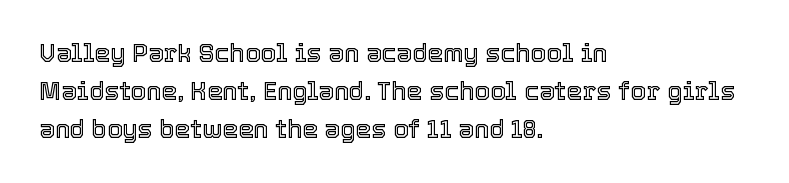
Q: Is the text italic (slanted)? A: No, it is upright.
Q: Is the text underlined? A: No.
Q: How is the paragraph aligned? A: Left-aligned.
Q: Is the spacing between letters normal or unusually wide? A: Normal.
Q: Is the spacing between lines tight, normal or loose? A: Normal.
